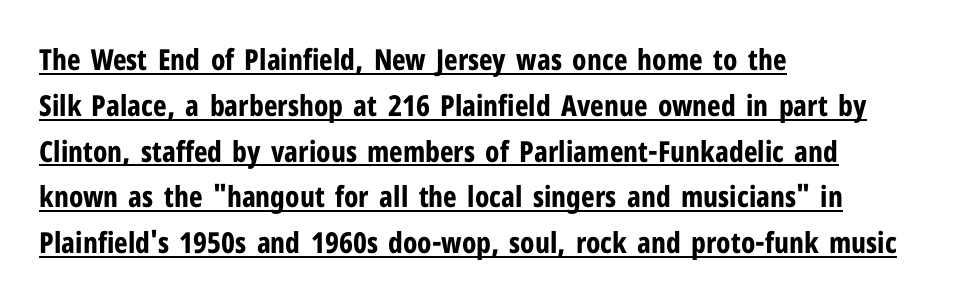
Q: Is the text bold? A: Yes.
Q: Is the text italic (slanted)? A: No, it is upright.
Q: Is the typeface a serif or a sans-serif typeface? A: Sans-serif.
Q: Is the text underlined? A: Yes.
Q: How is the paragraph aligned? A: Left-aligned.
Q: Is the spacing between letters normal or unusually wide? A: Normal.
Q: Is the spacing between lines tight, normal or loose? A: Normal.
Q: Width (condensed, normal, or wide)? A: Condensed.
Q: Stroke contrast? A: Low.
Q: x-height? A: Medium.
Q: Monospaced? A: No.
